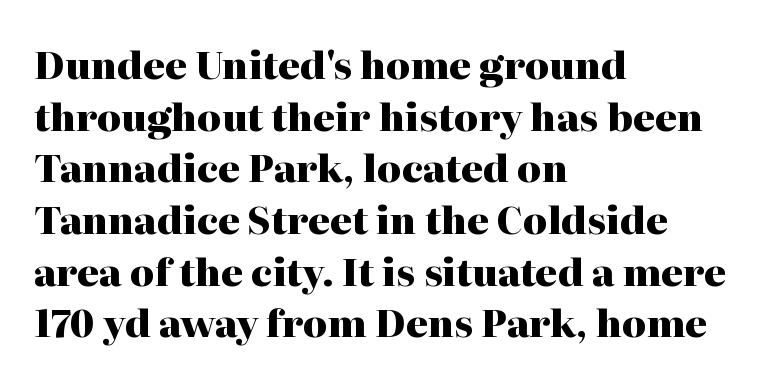
The image shows 38 px heavy serif type, upright; set left-aligned, normal line spacing (1.36x), normal letter spacing, not underlined; high stroke contrast and a medium x-height.
